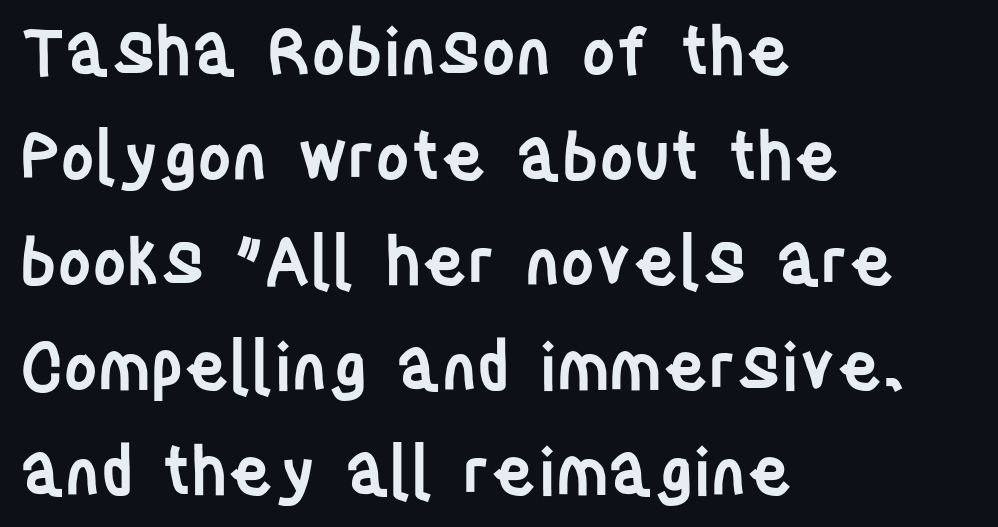
{"serif": "no", "italic": "no", "bold": "semi", "weight": "semibold", "width": "condensed", "stroke_contrast": "low", "x_height": "large", "monospaced": "no", "underline": "no", "align": "left", "line_spacing": "normal", "line_spacing_ratio": 1.59, "letter_spacing": "normal", "letter_spacing_em": 0.0, "glyph_px": 66}
